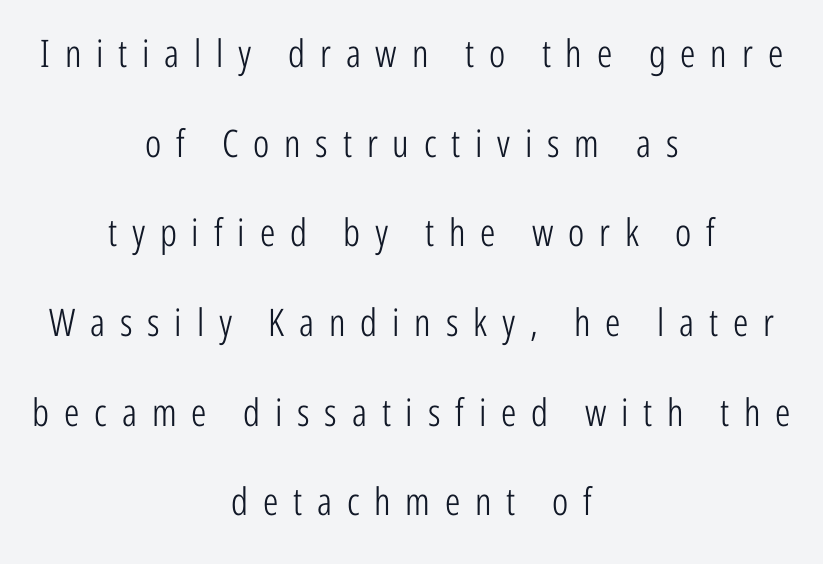
Stems here are at most as thick as an everyday book face. A typesetter would call this leading open, well beyond the default. Think of a printed novel: that variable character pitch is what you see here. Nope, not italic — everything's standing straight. These lines have a slow, spaced-out rhythm from letter to letter. Type style note: lacks serifs.
